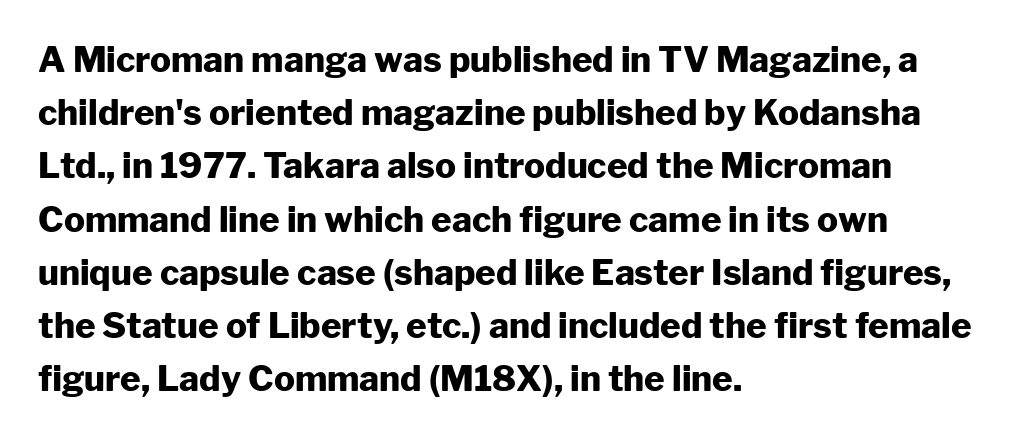
The image shows 35 px heavy sans-serif type, upright; set left-aligned, normal line spacing (1.52x), normal letter spacing, not underlined; low stroke contrast and a medium x-height.
